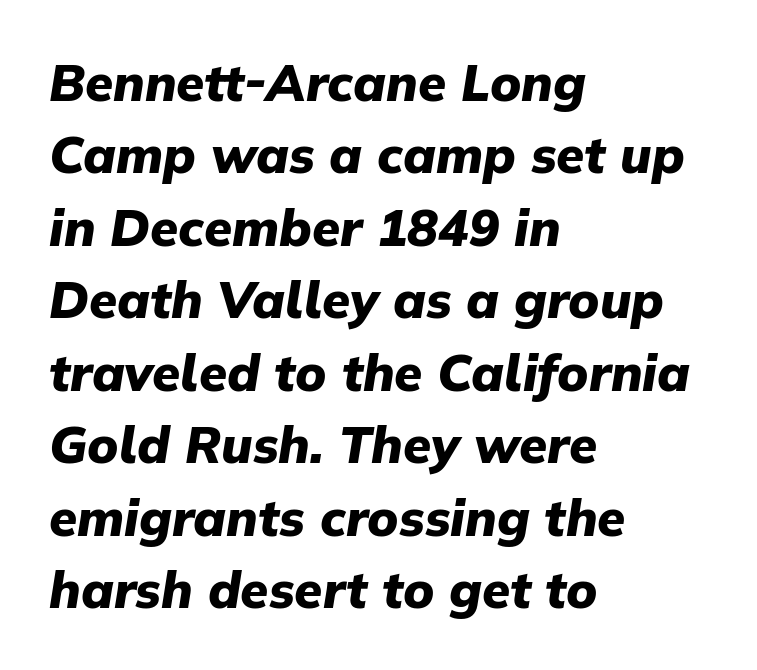
The image shows 51 px heavy type, italic (leaning right); set left-aligned, normal line spacing (1.42x), normal letter spacing, not underlined; low stroke contrast and a medium x-height.
